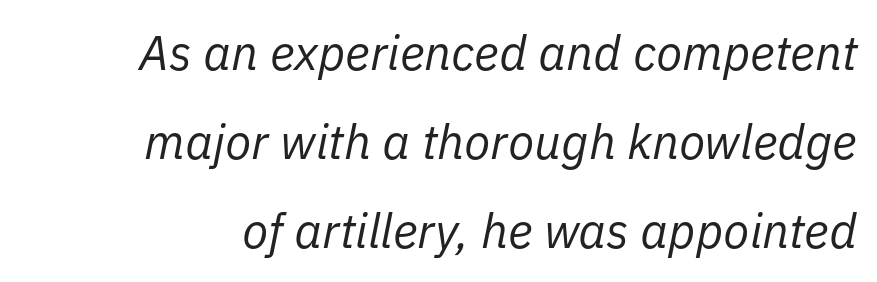
You could not count columns in this text — the font is proportionally spaced. Observe the ordinary spacing: letters are neighbours, not strangers. The strokes carry an ordinary text weight at most. Observe the lean: these are italic letterforms.
